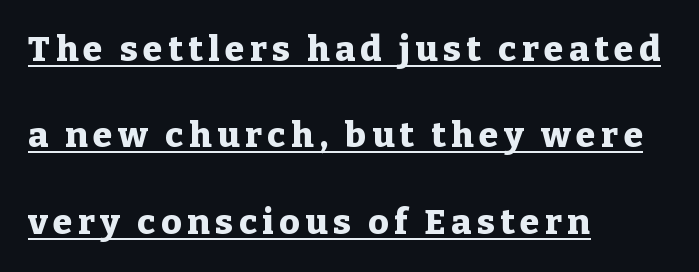
Q: Is the text bold? A: Yes.
Q: Is the text italic (slanted)? A: No, it is upright.
Q: Is the typeface a serif or a sans-serif typeface? A: Serif.
Q: Is the text underlined? A: Yes.
Q: How is the paragraph aligned? A: Left-aligned.
Q: Is the spacing between lines tight, normal or loose? A: Loose.
Q: Width (condensed, normal, or wide)? A: Normal.
Q: Stroke contrast? A: Low.
Q: x-height? A: Medium.
Q: Monospaced? A: No.
